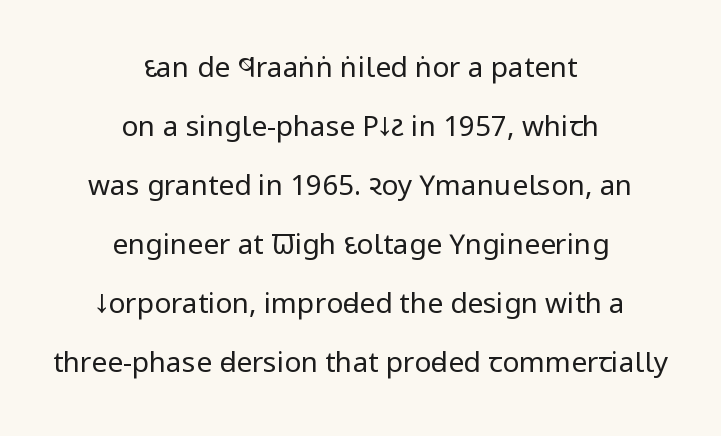
Q: Is the text bold? A: No.
Q: Is the text italic (slanted)? A: No, it is upright.
Q: Is the typeface a serif or a sans-serif typeface? A: Sans-serif.
Q: Is the text underlined? A: No.
Q: How is the paragraph aligned? A: Centered.
Q: Is the spacing between letters normal or unusually wide? A: Normal.
Q: Is the spacing between lines tight, normal or loose? A: Loose.
Q: Width (condensed, normal, or wide)? A: Condensed.
Q: Stroke contrast? A: Low.
Q: x-height? A: Large.
Q: Monospaced? A: No.
